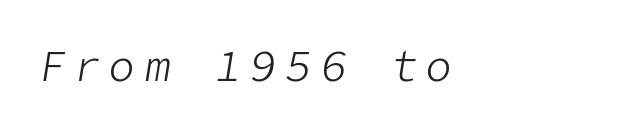
Q: Is the text bold? A: No.
Q: Is the text italic (slanted)? A: Yes, it leans right by about 9 degrees.
Q: Is the text underlined? A: No.
Q: Is the spacing between letters normal or unusually wide? A: Unusually wide.
Q: Width (condensed, normal, or wide)? A: Normal.
Q: Stroke contrast? A: Low.
Q: x-height? A: Medium.
